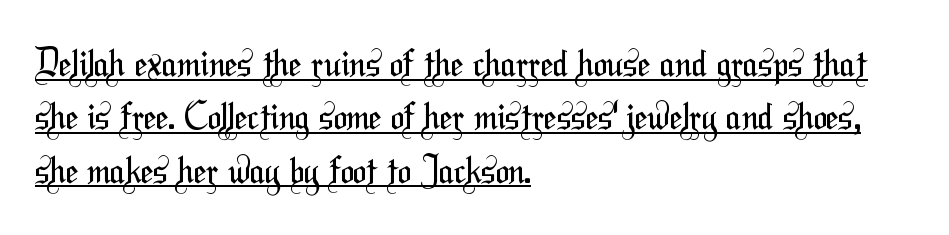
Q: Is the text bold? A: No.
Q: Is the typeface a serif or a sans-serif typeface? A: Sans-serif.
Q: Is the text underlined? A: Yes.
Q: How is the paragraph aligned? A: Left-aligned.
Q: Is the spacing between letters normal or unusually wide? A: Normal.
Q: Is the spacing between lines tight, normal or loose? A: Normal.
Q: Width (condensed, normal, or wide)? A: Condensed.
Q: Stroke contrast? A: Medium.
Q: x-height? A: Medium.
Q: Monospaced? A: No.
